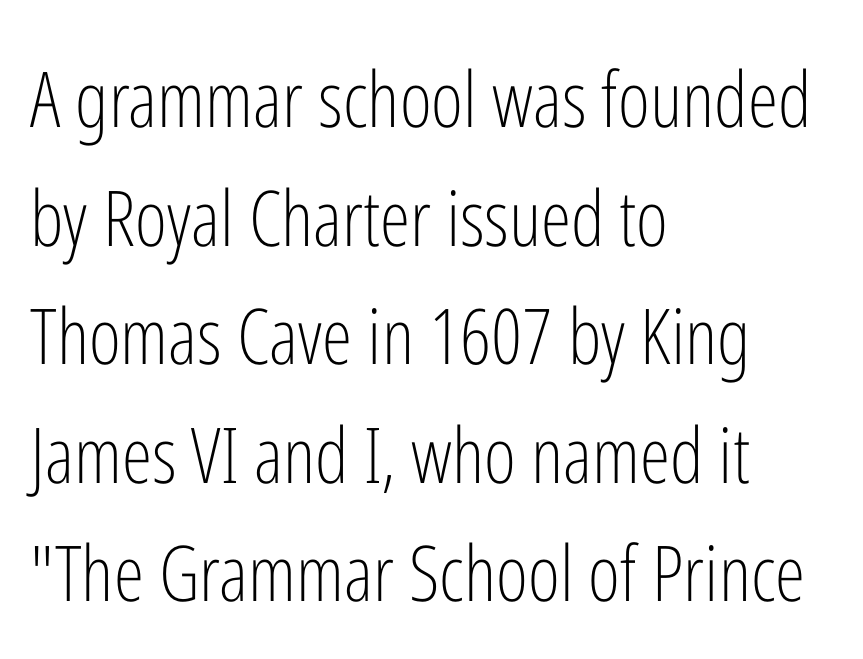
Vertically, the passage feels balanced, rows spaced as you'd expect. If you drew a line through each stem, it would be perfectly vertical. Counters stay open thanks to moderate or lighter strokes. Proportional: the letters do not fall into vertical columns. If you drew a ruler down the left edge, every line would touch it. The letters sit at their default tracking, neither squeezed nor spread.
